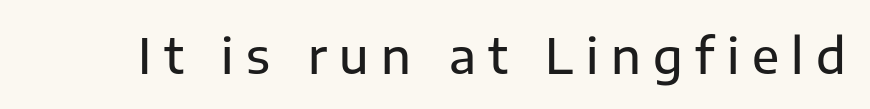
{"serif": "no", "italic": "no", "width": "normal", "stroke_contrast": "low", "x_height": "medium", "monospaced": "no", "underline": "no", "letter_spacing": "wide", "letter_spacing_em": 0.26, "glyph_px": 48}
